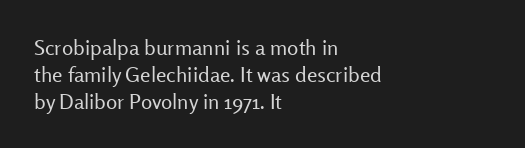
The image shows 21 px text type, upright; set left-aligned, normal line spacing (1.28x), normal letter spacing, not underlined.
